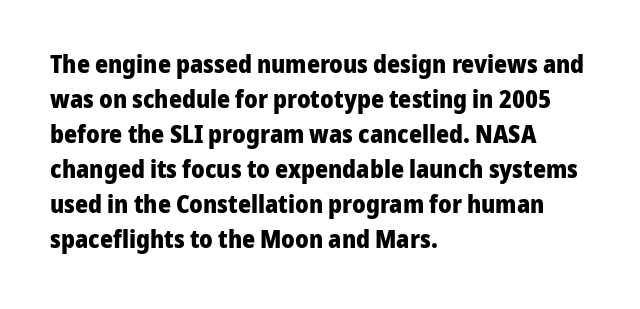
Nope, not italic — everything's standing straight. Regular leading. Teacher's note: observe the even left margin — that is flush-left alignment. The space beneath each line is pristine and unruled. Glyph-to-glyph distance matches everyday printed text.
